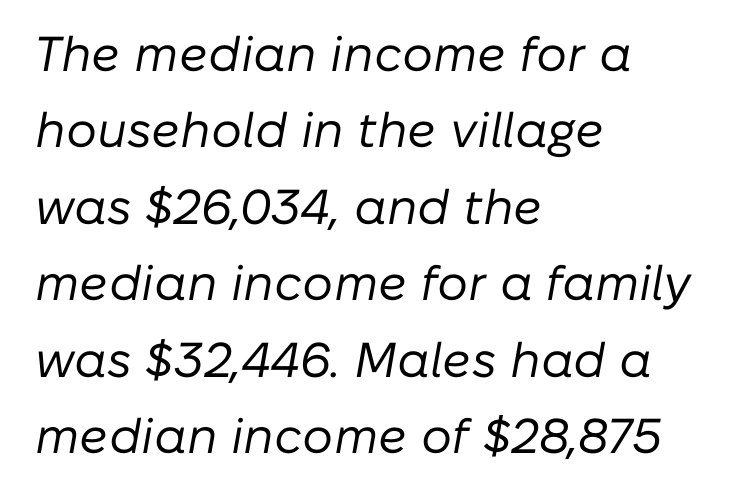
The image shows 49 px regular-weight type, italic (leaning right); set left-aligned, normal line spacing (1.56x), normal letter spacing, not underlined; low stroke contrast and a medium x-height.
